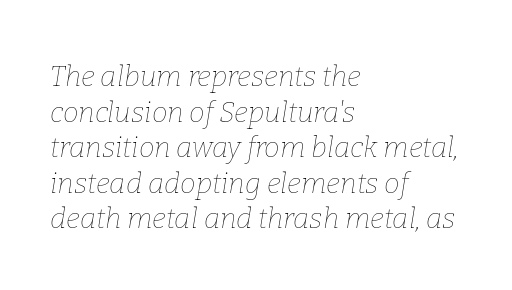
Typeset ragged right — the left edge is the straight one. The string is rendered with underlining switched off. This reads as an unemphasized weight, regular at the heaviest. Glyph-to-glyph distance matches everyday printed text. The line-height multiplier appears to be the usual default. A typesetter would call this proportional, since set widths differ per character.
